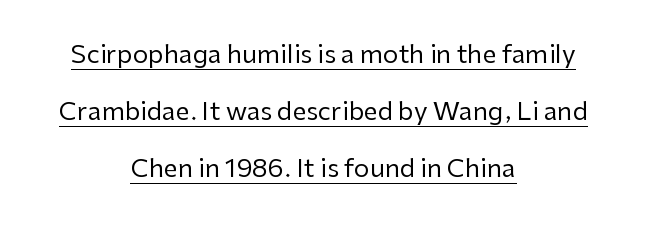
{"italic": "no", "bold": "no", "underline": "yes", "align": "center", "line_spacing": "loose", "line_spacing_ratio": 2.28, "letter_spacing": "normal", "letter_spacing_em": 0.0, "glyph_px": 25}
